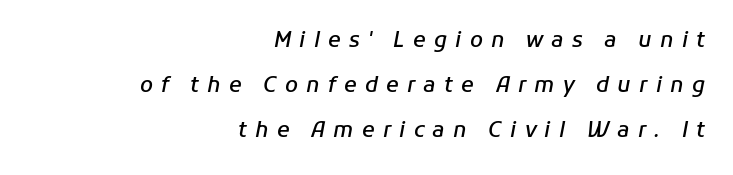
Vertically, the passage feels expansive, rows floating well apart. The gap between lines stays unmarked. Every character sits at an angle, as italics do. The gaps between neighbouring characters are conspicuously large. A bit beefed up — I'd call it semibold rather than bold. One-word summary of the alignment: right.
